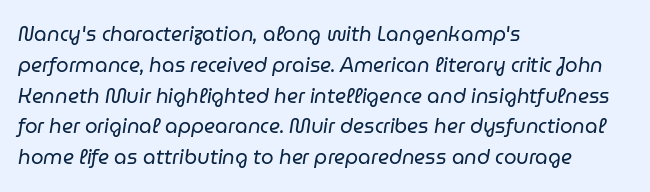
The image shows 20 px text type, italic (leaning right); set left-aligned, normal line spacing (1.54x), normal letter spacing, not underlined.
